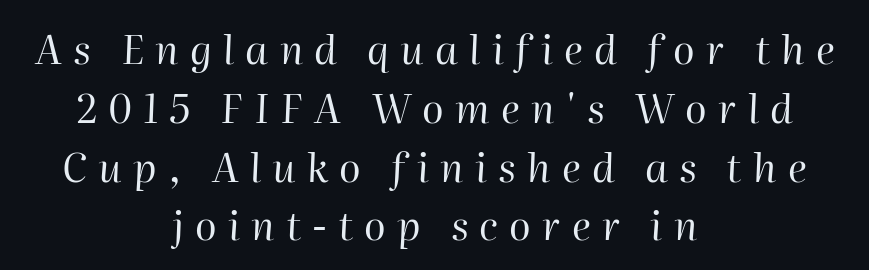
The image shows 40 px regular-weight type, italic (leaning right); set centered, normal line spacing (1.47x), unusually wide letter spacing (+0.28 em), not underlined; high stroke contrast and a medium x-height.
